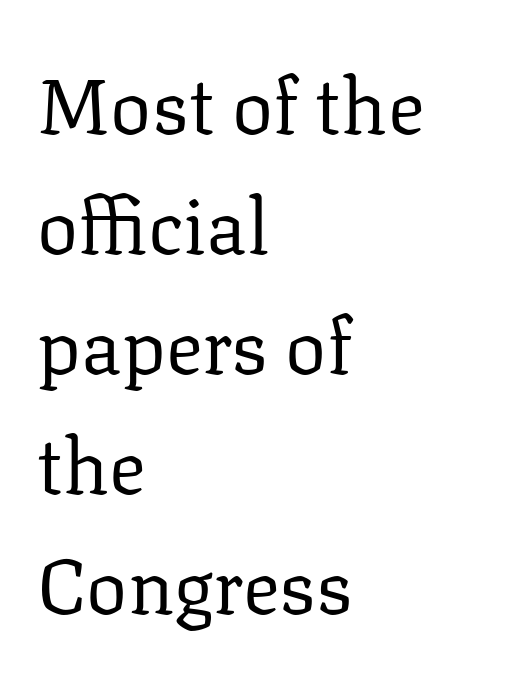
{"serif": "yes", "italic": "no", "bold": "no", "weight": "regular", "width": "normal", "stroke_contrast": "low", "x_height": "medium", "monospaced": "no", "underline": "no", "align": "left", "line_spacing": "normal", "line_spacing_ratio": 1.56, "letter_spacing": "normal", "letter_spacing_em": 0.0, "glyph_px": 77}
